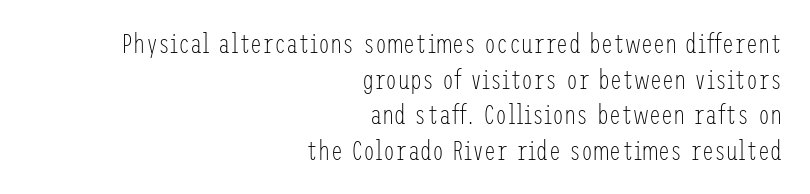
Q: Is the text bold? A: No.
Q: Is the text italic (slanted)? A: No, it is upright.
Q: Is the text underlined? A: No.
Q: How is the paragraph aligned? A: Right-aligned.
Q: Is the spacing between letters normal or unusually wide? A: Normal.
Q: Is the spacing between lines tight, normal or loose? A: Normal.
